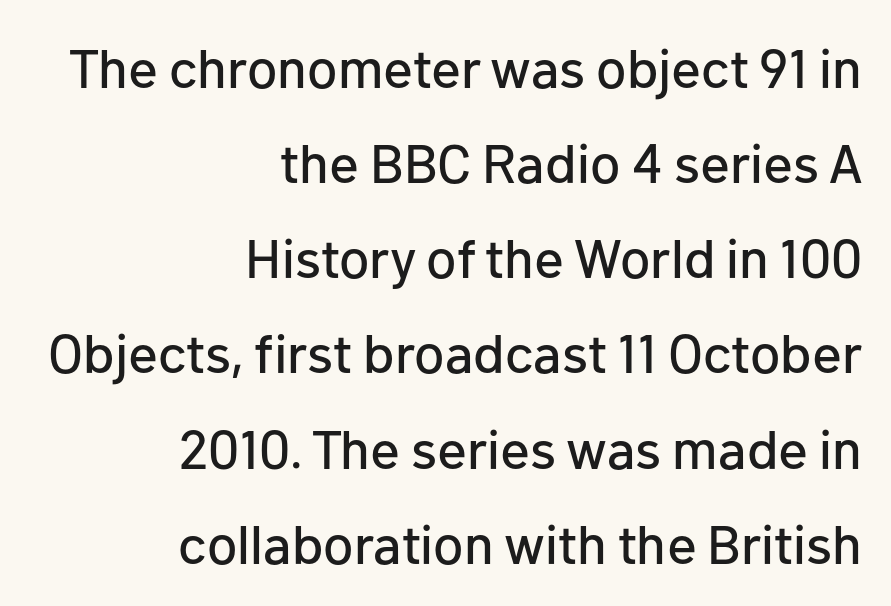
{"serif": "no", "italic": "no", "width": "normal", "stroke_contrast": "low", "x_height": "medium", "monospaced": "no", "underline": "no", "align": "right", "line_spacing_ratio": 1.73, "letter_spacing": "normal", "letter_spacing_em": 0.0, "glyph_px": 55}
